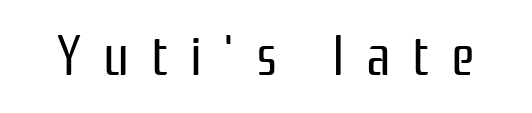
Q: Is the text bold? A: No.
Q: Is the text italic (slanted)? A: No, it is upright.
Q: Is the typeface a serif or a sans-serif typeface? A: Sans-serif.
Q: Is the text underlined? A: No.
Q: Is the spacing between letters normal or unusually wide? A: Unusually wide.
Q: Width (condensed, normal, or wide)? A: Condensed.
Q: Stroke contrast? A: Low.
Q: x-height? A: Medium.
Q: Monospaced? A: No.
